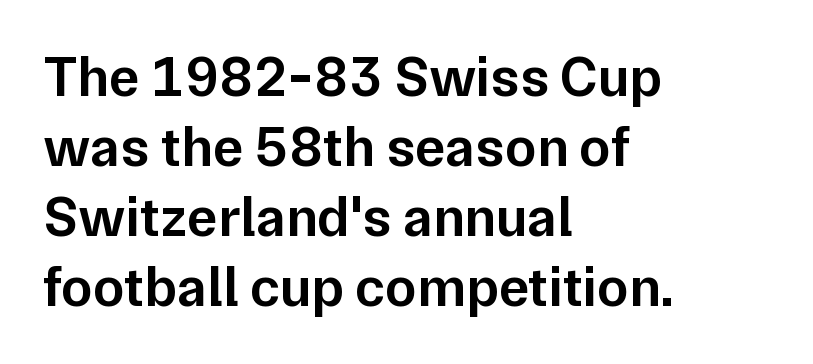
A typesetter would mark this as roman, not italic. On the weight axis this lands at semibold, roughly 600. Where is the straight margin? On the left. The letterforms sit shoulder to shoulder at normal distance.
